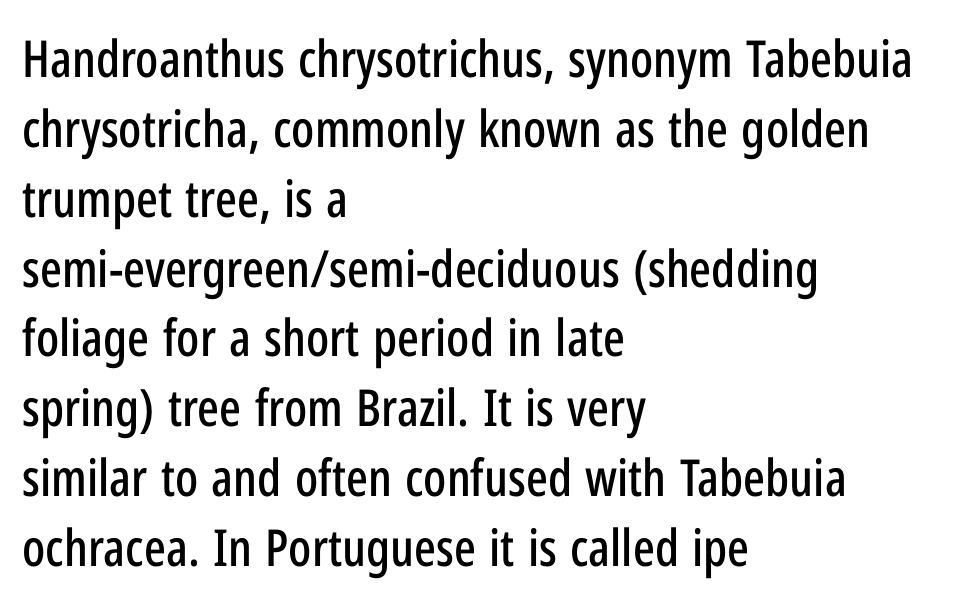
A typesetter would call this proportional, since set widths differ per character. Leftover space on each line is placed entirely after the last word. Bare-footed words on every line. Whoever set this chose a conventional vertical rhythm. These lines were composed using upright roman letters.
